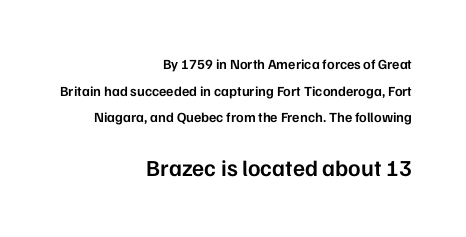
The image shows 23 px text type, upright; set right-aligned, loose line spacing (1.9x), normal letter spacing, not underlined; the second (bottom) block is 1.64x larger.
